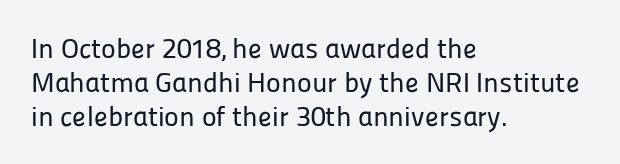
Q: Is the text italic (slanted)? A: No, it is upright.
Q: Is the typeface a serif or a sans-serif typeface? A: Sans-serif.
Q: Is the text underlined? A: No.
Q: How is the paragraph aligned? A: Left-aligned.
Q: Is the spacing between letters normal or unusually wide? A: Normal.
Q: Width (condensed, normal, or wide)? A: Normal.
Q: Stroke contrast? A: Low.
Q: x-height? A: Medium.
Q: Monospaced? A: No.
